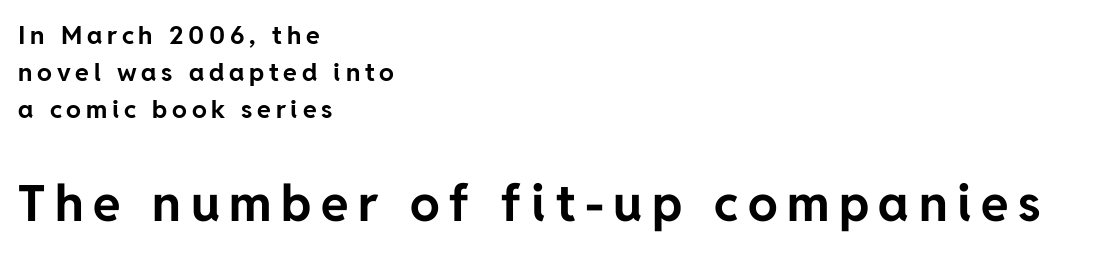
The image shows 50 px bold sans-serif type, upright; set left-aligned, normal line spacing (1.49x), not underlined; the second (bottom) block is 2.0x larger; low stroke contrast and a medium x-height.
